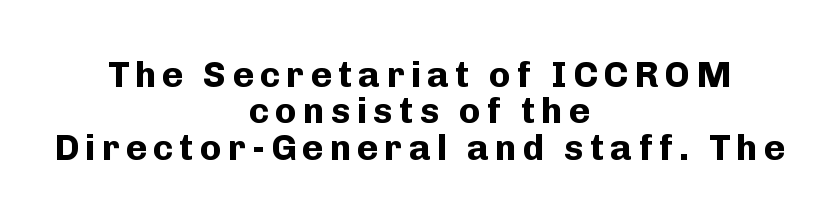
Do the characters align in a grid? No, the font is proportional. The font's upright variant was chosen for this text. The leading is snug, giving the passage a crowded texture. The space beneath each line is pristine and unruled. The text block is weighted toward neither margin, spreading evenly from the middle.
